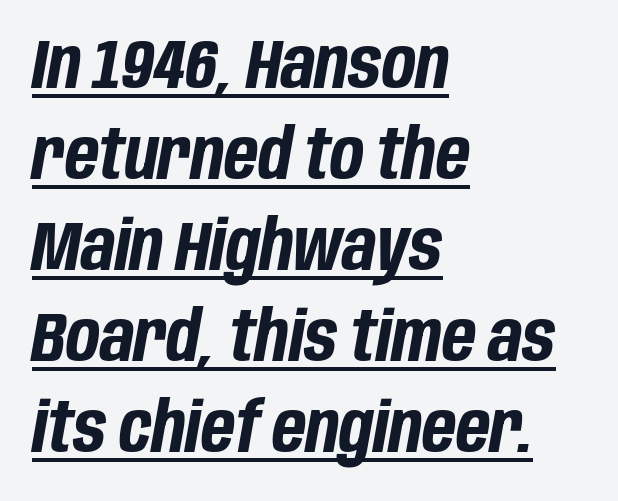
If you measured baseline to baseline, you'd find a middling distance. What decoration does the sample have? An underline. The text carries the slant typical of an italic or oblique font. Standard letterfit; no display-style spreading of the glyphs. As a designer I'd log this as weight 700, bold.
